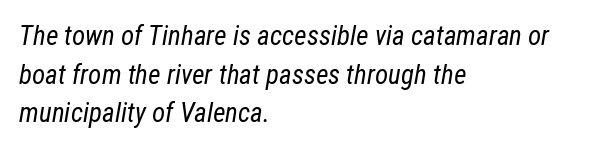
The image shows 27 px text type, italic (leaning right); set left-aligned, normal line spacing (1.43x), normal letter spacing, not underlined.
